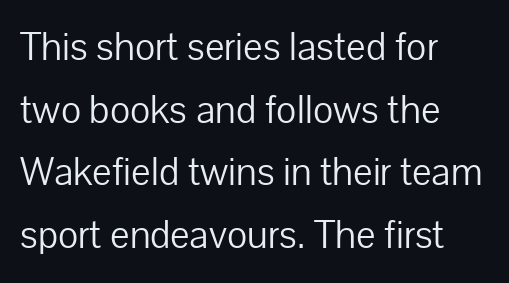
Q: Is the text bold? A: No.
Q: Is the text italic (slanted)? A: No, it is upright.
Q: Is the typeface a serif or a sans-serif typeface? A: Sans-serif.
Q: Is the text underlined? A: No.
Q: How is the paragraph aligned? A: Left-aligned.
Q: Is the spacing between letters normal or unusually wide? A: Normal.
Q: Is the spacing between lines tight, normal or loose? A: Normal.
Q: Width (condensed, normal, or wide)? A: Normal.
Q: Stroke contrast? A: Low.
Q: x-height? A: Medium.
Q: Monospaced? A: No.
